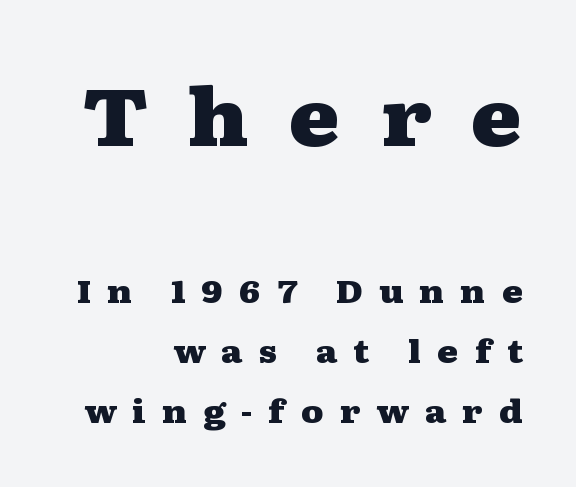
Is this a fixed-width face? No — the glyphs have proportional, varying widths. The block sitting higher on the canvas is the one with enlarged characters. The tracking reads as deliberately expanded to a designer's eye. Tall strokes in this sample are plumb rather than angled.
